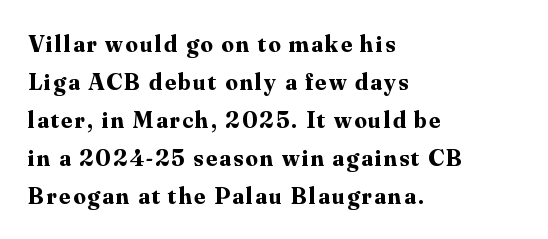
The words here are not underlined. Bold? Absolutely — the strokes are thick and heavy. The designer left line spacing at the default. No italicization has been applied; the sample stays upright. Caption: multi-line text, flush left, ragged right.
